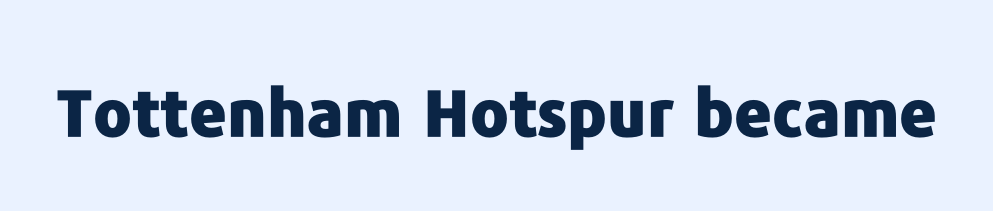
Q: Is the text bold? A: Yes.
Q: Is the text italic (slanted)? A: No, it is upright.
Q: Is the typeface a serif or a sans-serif typeface? A: Sans-serif.
Q: Is the text underlined? A: No.
Q: Is the spacing between letters normal or unusually wide? A: Normal.
Q: Width (condensed, normal, or wide)? A: Normal.
Q: Stroke contrast? A: Low.
Q: x-height? A: Medium.
Q: Monospaced? A: No.
